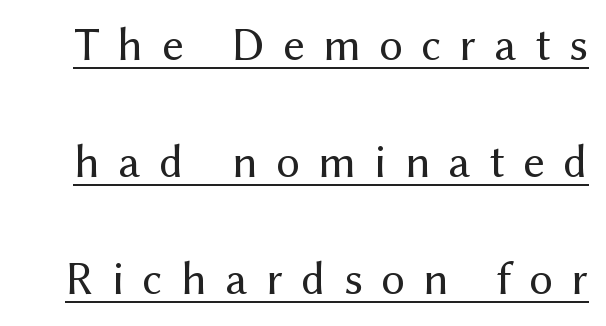
The font sits on the lighter half of the weight spectrum, regular included. What stands out about the letter spacing? Its width — letters are far apart. A rule runs beneath these lines of type. This sample has the flowing, uneven cadence of proportional lettering. I'd call this a sans setting — the letters go barefoot.
